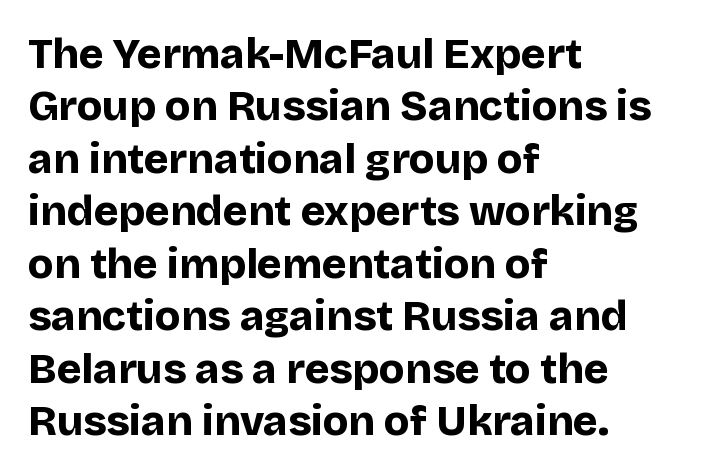
The image shows 42 px bold sans-serif type, upright; set left-aligned, normal line spacing (1.25x), normal letter spacing, not underlined; low stroke contrast and a large x-height.
